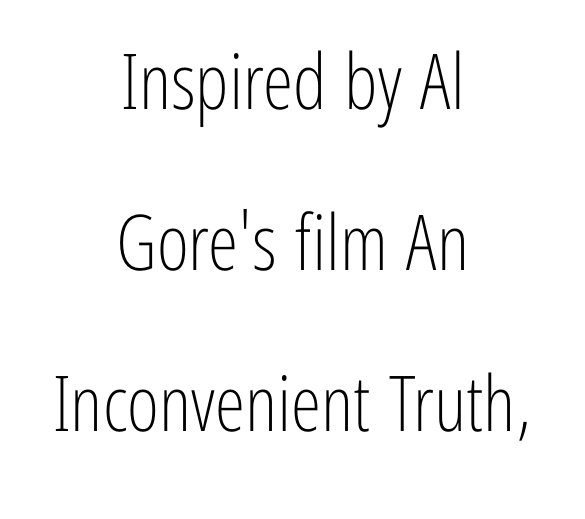
Is the letter spacing exaggerated? No — it looks like the ordinary default. Each stroke keeps to a modest, everyday thickness or less. You could not count columns in this text — the font is proportionally spaced. Characters remain perfectly vertical along every line. Casual observation: everything's sitting right in the middle. Type style note: lacks serifs.
